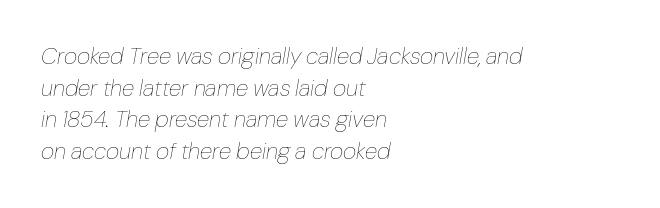
The type is set solid horizontally, with unmodified tracking. These glyphs show unthickened strokes, regular width or finer. Anything drawn beneath the words? Only blank space. Successive baselines arrive at the customary interval. The lines in this sample share a left origin and differ only in where they stop. This sample uses an oblique cut, with every glyph tilted off the vertical.
